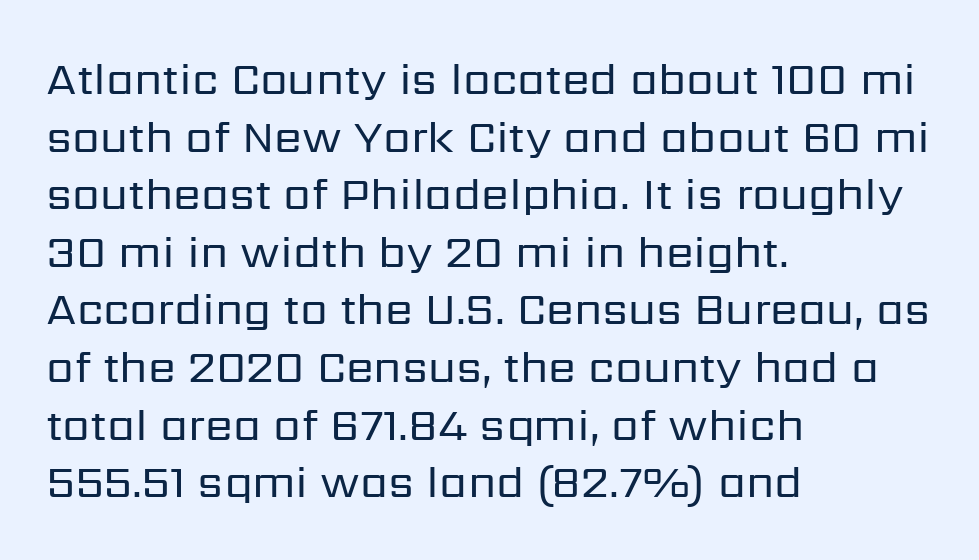
The image shows 45 px regular-weight sans-serif type, upright; set left-aligned, normal line spacing (1.28x), normal letter spacing, not underlined; low stroke contrast and a medium x-height.
